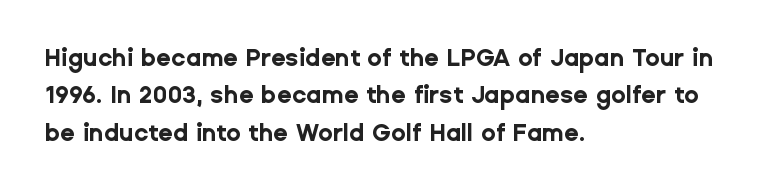
{"italic": "no", "bold": "yes", "underline": "no", "align": "left", "line_spacing": "normal", "line_spacing_ratio": 1.56, "letter_spacing": "normal", "letter_spacing_em": 0.0, "glyph_px": 24}
